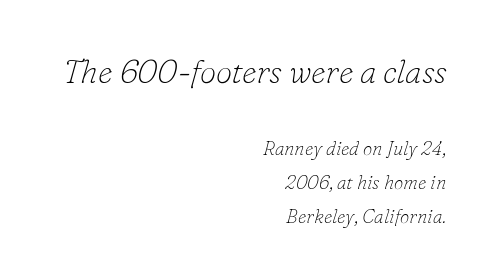
What kind of face is this? One with serifs. Note the varied advance widths — an 'i' is clearly narrower than an 'm'. Slanted lettering throughout. Summary of weight: not heavy and not bold.
